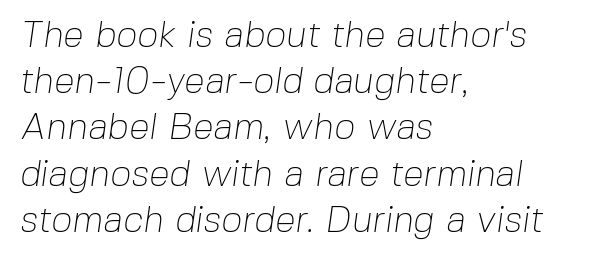
The image shows 37 px thin sans-serif type; set left-aligned, normal line spacing (1.25x), normal letter spacing, not underlined; low stroke contrast and a medium x-height.
